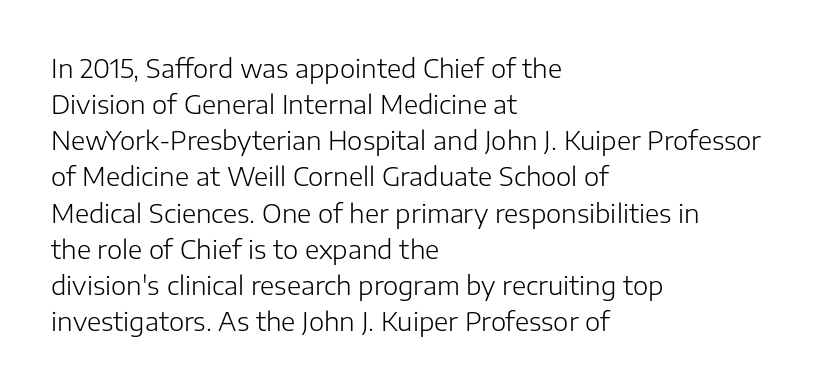
The image shows 26 px text type, upright; set left-aligned, normal line spacing (1.39x), normal letter spacing, not underlined.
